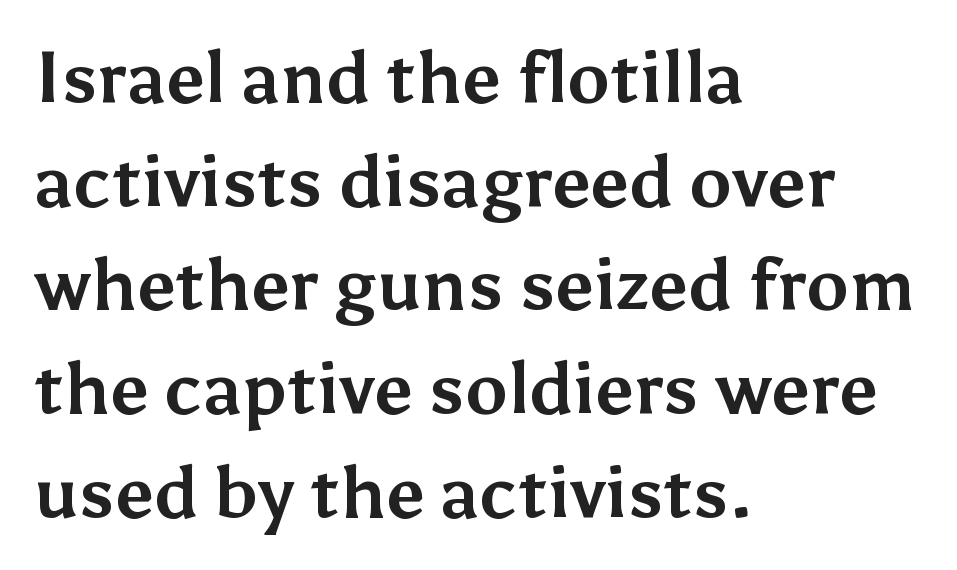
{"serif": "no", "italic": "no", "bold": "yes", "weight": "bold", "width": "normal", "stroke_contrast": "medium", "x_height": "medium", "monospaced": "no", "underline": "no", "align": "left", "line_spacing": "normal", "line_spacing_ratio": 1.46, "letter_spacing": "normal", "letter_spacing_em": 0.0, "glyph_px": 71}
